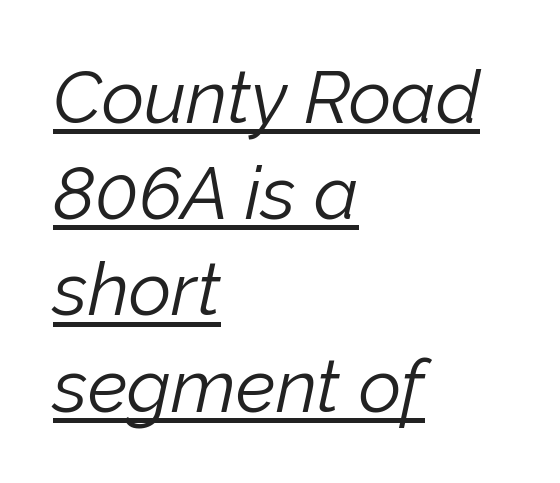
Q: Is the text bold? A: No.
Q: Is the text italic (slanted)? A: Yes, it leans right by about 12 degrees.
Q: Is the text underlined? A: Yes.
Q: How is the paragraph aligned? A: Left-aligned.
Q: Is the spacing between letters normal or unusually wide? A: Normal.
Q: Is the spacing between lines tight, normal or loose? A: Normal.
Q: Width (condensed, normal, or wide)? A: Normal.
Q: Stroke contrast? A: Low.
Q: x-height? A: Medium.
Q: Monospaced? A: No.
